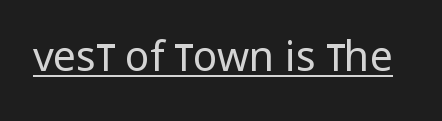
The image shows 41 px regular-weight, condensed sans-serif type, upright; set normal letter spacing, underlined; low stroke contrast and a large x-height.
